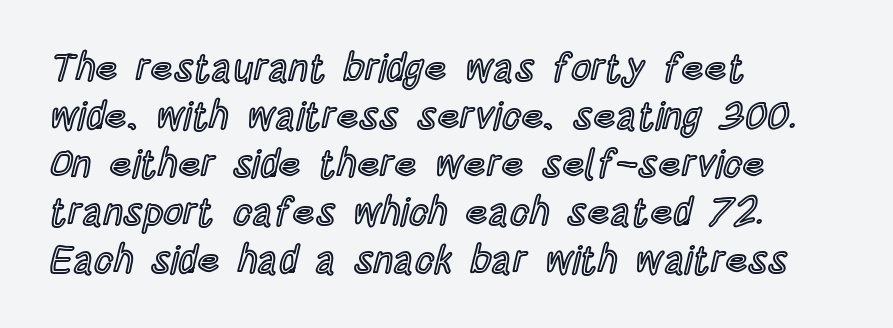
{"width": "condensed", "x_height": "large", "monospaced": "no", "underline": "no", "align": "left", "line_spacing_ratio": 1.23, "letter_spacing": "normal", "letter_spacing_em": 0.0, "glyph_px": 39}
